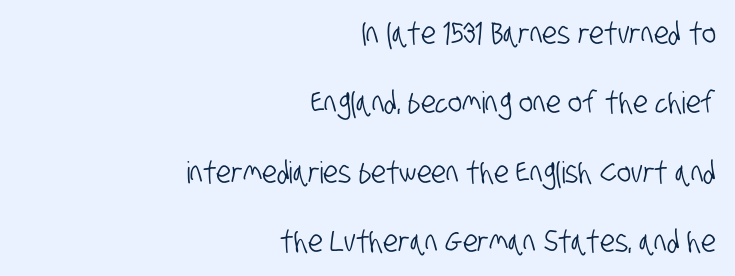
{"serif": "no", "width": "condensed", "stroke_contrast": "low", "x_height": "large", "monospaced": "no", "underline": "no", "align": "right", "line_spacing": "loose", "line_spacing_ratio": 2.31, "letter_spacing": "normal", "letter_spacing_em": 0.0, "glyph_px": 30}
